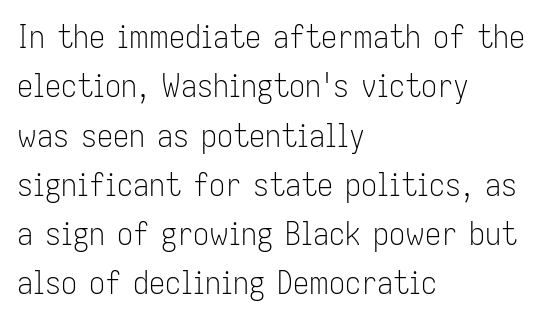
In terms of letterform style, serifs are entirely absent. The face used here is proportionally spaced, like ordinary book or web type. The letters look calm and open, with moderate or lighter stems. The gaps between neighbouring characters are ordinary and unremarkable. The paragraph shown leans on its left margin.
